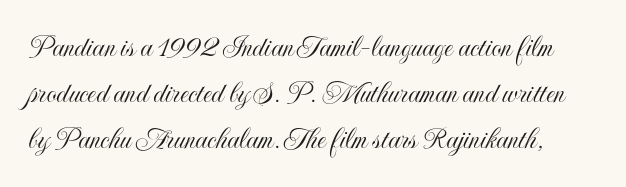
The image shows 32 px condensed type; set normal line spacing (1.44x), normal letter spacing, not underlined; a small x-height.
